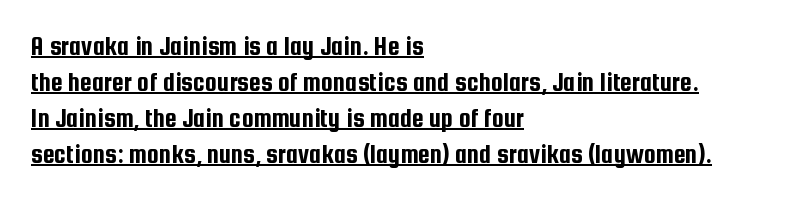
{"italic": "no", "underline": "yes", "align": "left", "line_spacing": "normal", "line_spacing_ratio": 1.33, "letter_spacing": "normal", "letter_spacing_em": 0.0, "glyph_px": 27}
